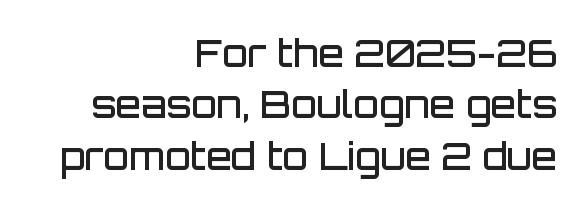
{"serif": "no", "italic": "no", "bold": "semi", "weight": "semibold", "width": "normal", "stroke_contrast": "low", "x_height": "large", "monospaced": "no", "underline": "no", "align": "right", "line_spacing": "normal", "line_spacing_ratio": 1.39, "letter_spacing": "normal", "letter_spacing_em": 0.0, "glyph_px": 37}
